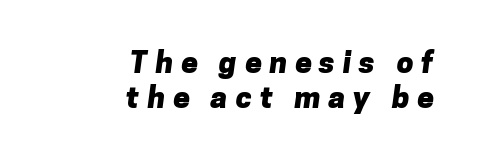
Emphasis by weight is at full strength: bold. The space directly below the letters is spotless. Line endings align vertically; line beginnings do not. A typesetter would call this heavily tracked-out type.
